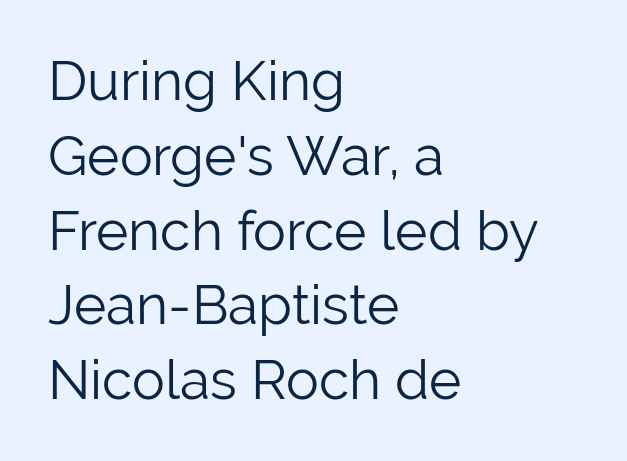
Q: Is the text bold? A: No.
Q: Is the text italic (slanted)? A: No, it is upright.
Q: Is the typeface a serif or a sans-serif typeface? A: Sans-serif.
Q: Is the text underlined? A: No.
Q: How is the paragraph aligned? A: Left-aligned.
Q: Is the spacing between letters normal or unusually wide? A: Normal.
Q: Is the spacing between lines tight, normal or loose? A: Normal.
Q: Width (condensed, normal, or wide)? A: Normal.
Q: Stroke contrast? A: Low.
Q: x-height? A: Medium.
Q: Monospaced? A: No.
